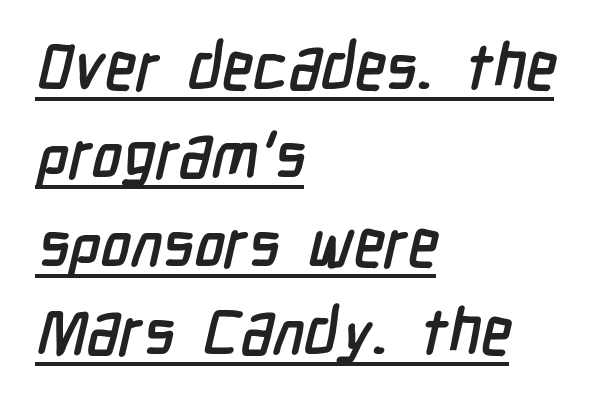
Q: Is the typeface a serif or a sans-serif typeface? A: Sans-serif.
Q: Is the text underlined? A: Yes.
Q: How is the paragraph aligned? A: Left-aligned.
Q: Is the spacing between letters normal or unusually wide? A: Normal.
Q: Is the spacing between lines tight, normal or loose? A: Normal.
Q: Width (condensed, normal, or wide)? A: Condensed.
Q: Stroke contrast? A: Low.
Q: x-height? A: Medium.
Q: Monospaced? A: No.
